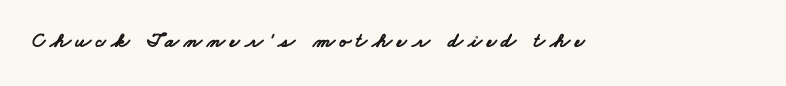
Compared with typical body copy, the letter spacing here is much looser. Notice how thick the strokes are: this is what a full bold looks like. Descenders are the only things crossing below the line.
